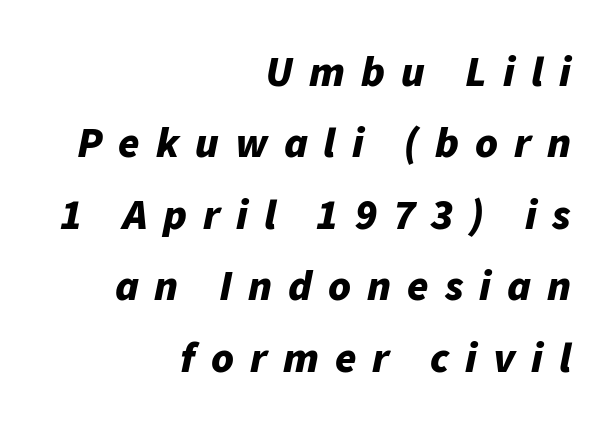
The image shows 43 px bold type, italic (leaning right); set right-aligned, normal line spacing (1.66x), unusually wide letter spacing (+0.37 em), not underlined; low stroke contrast and a medium x-height.
